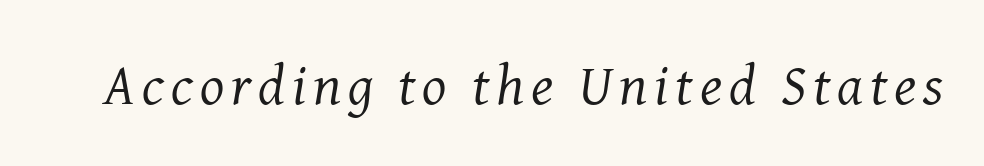
Q: Is the text bold? A: No.
Q: Is the text italic (slanted)? A: Yes, it leans right by about 8 degrees.
Q: Is the typeface a serif or a sans-serif typeface? A: Serif.
Q: Is the text underlined? A: No.
Q: Width (condensed, normal, or wide)? A: Normal.
Q: Stroke contrast? A: Medium.
Q: x-height? A: Medium.
Q: Monospaced? A: No.
